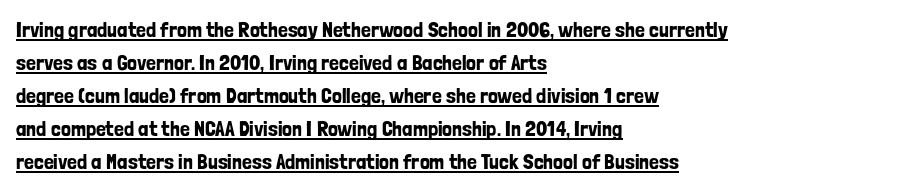
{"italic": "no", "underline": "yes", "align": "left", "line_spacing": "normal", "line_spacing_ratio": 1.5, "letter_spacing": "normal", "letter_spacing_em": 0.0, "glyph_px": 22}
